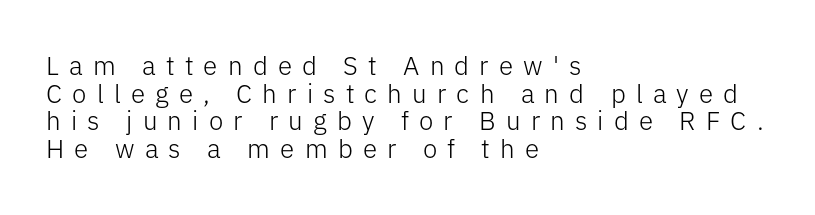
Q: Is the text bold? A: No.
Q: Is the text italic (slanted)? A: No, it is upright.
Q: Is the text underlined? A: No.
Q: How is the paragraph aligned? A: Left-aligned.
Q: Is the spacing between letters normal or unusually wide? A: Unusually wide.
Q: Is the spacing between lines tight, normal or loose? A: Tight.
